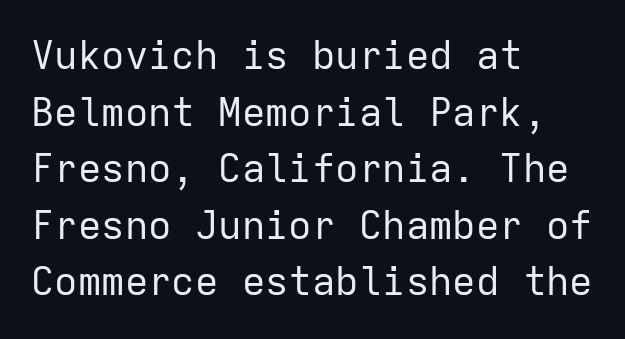
{"serif": "no", "italic": "no", "bold": "no", "weight": "regular", "width": "normal", "stroke_contrast": "low", "x_height": "medium", "monospaced": "yes", "underline": "no", "align": "left", "line_spacing": "normal", "line_spacing_ratio": 1.45, "letter_spacing": "normal", "letter_spacing_em": 0.0, "glyph_px": 39}
